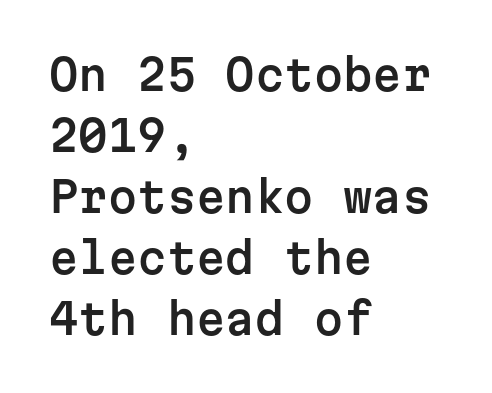
Q: Is the text italic (slanted)? A: No, it is upright.
Q: Is the typeface a serif or a sans-serif typeface? A: Sans-serif.
Q: Is the text underlined? A: No.
Q: How is the paragraph aligned? A: Left-aligned.
Q: Is the spacing between letters normal or unusually wide? A: Normal.
Q: Is the spacing between lines tight, normal or loose? A: Normal.
Q: Width (condensed, normal, or wide)? A: Normal.
Q: Stroke contrast? A: Low.
Q: x-height? A: Medium.
Q: Monospaced? A: Yes.
